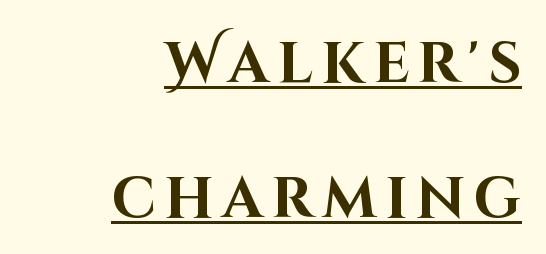
The image shows 57 px bold sans-serif type, upright; set right-aligned, loose line spacing (2.36x), underlined; high stroke contrast and a large x-height.
